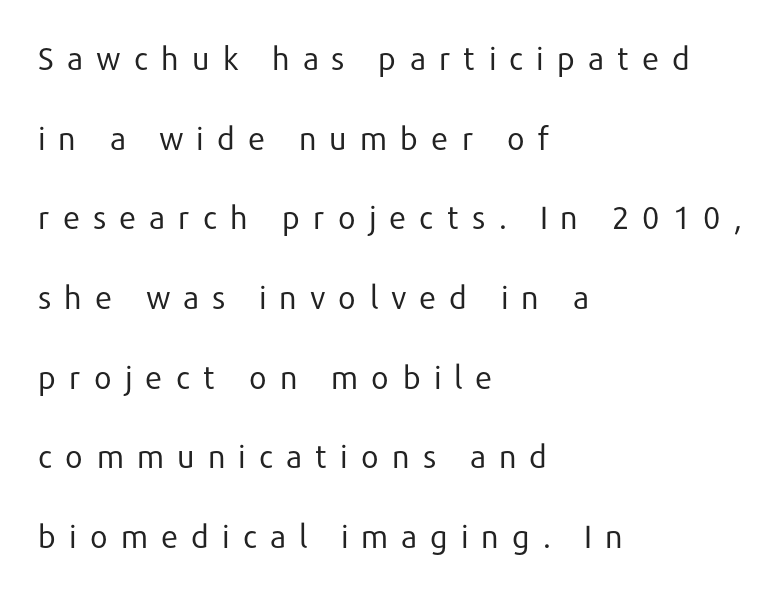
Q: Is the text bold? A: No.
Q: Is the text italic (slanted)? A: No, it is upright.
Q: Is the typeface a serif or a sans-serif typeface? A: Sans-serif.
Q: Is the text underlined? A: No.
Q: How is the paragraph aligned? A: Left-aligned.
Q: Is the spacing between letters normal or unusually wide? A: Unusually wide.
Q: Is the spacing between lines tight, normal or loose? A: Loose.
Q: Width (condensed, normal, or wide)? A: Normal.
Q: Stroke contrast? A: Low.
Q: x-height? A: Medium.
Q: Monospaced? A: No.
